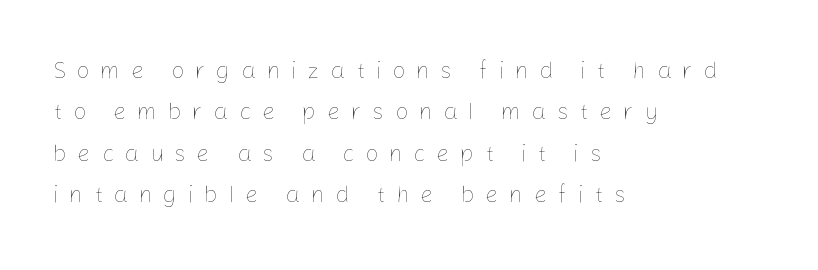
Counters stay open thanks to moderate or lighter strokes. Layout note: lines flush left. Characters remain perfectly vertical along every line. Beneath every word, the page is bare. Loose tracking; the words dissolve into strings of separated letters.
